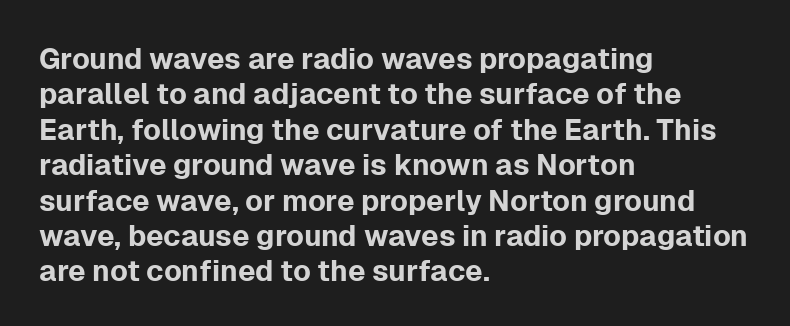
{"serif": "no", "italic": "no", "width": "normal", "stroke_contrast": "low", "x_height": "medium", "monospaced": "no", "underline": "no", "align": "left", "line_spacing_ratio": 1.22, "letter_spacing": "normal", "letter_spacing_em": 0.0, "glyph_px": 29}
